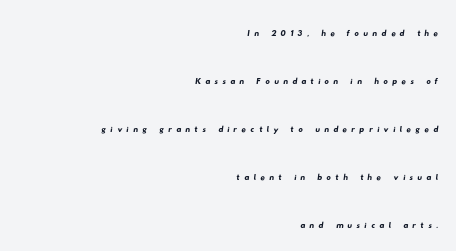
One-word summary of the alignment: right. Does the leading feel generous? Absolutely, it's lavish. The strip under each line holds only bare page.
